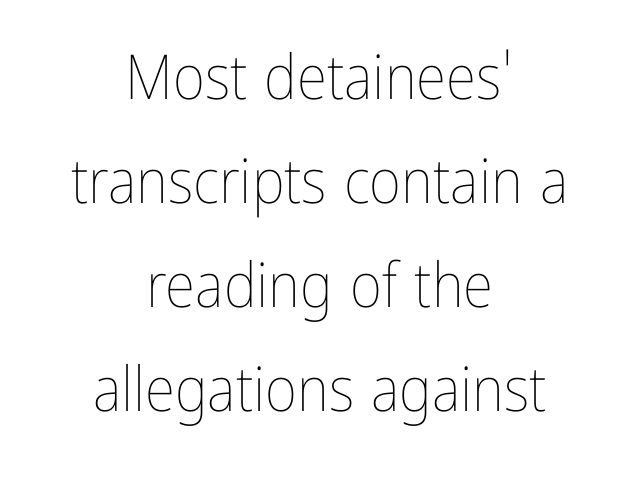
{"italic": "no", "bold": "no", "weight": "thin", "width": "condensed", "stroke_contrast": "low", "x_height": "medium", "monospaced": "no", "underline": "no", "align": "center", "line_spacing": "normal", "line_spacing_ratio": 1.68, "letter_spacing": "normal", "letter_spacing_em": 0.0, "glyph_px": 62}
